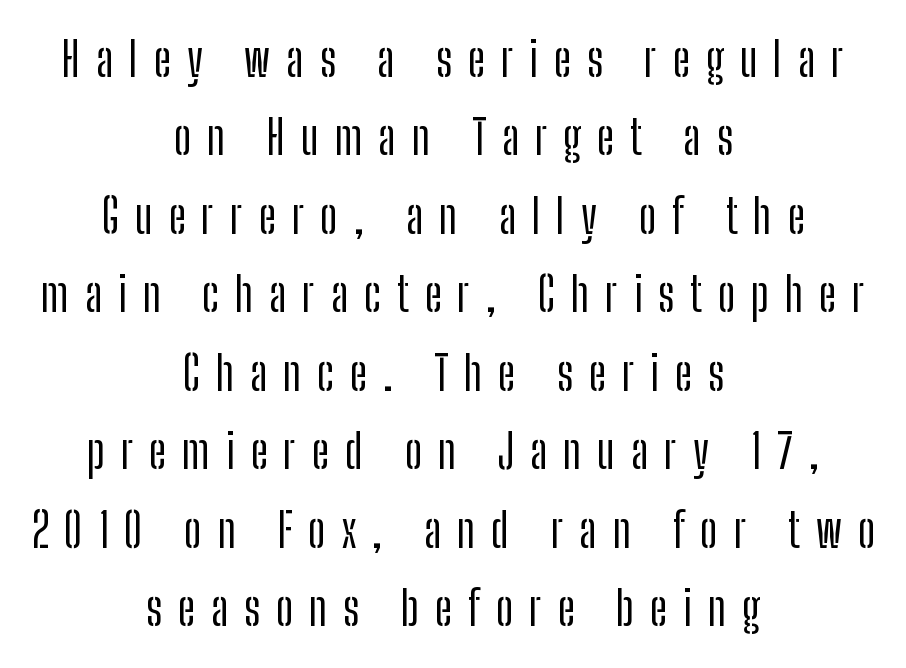
{"serif": "no", "italic": "no", "width": "condensed", "stroke_contrast": "low", "x_height": "medium", "monospaced": "no", "underline": "no", "align": "center", "line_spacing": "normal", "line_spacing_ratio": 1.67, "letter_spacing": "wide", "letter_spacing_em": 0.34, "glyph_px": 47}
